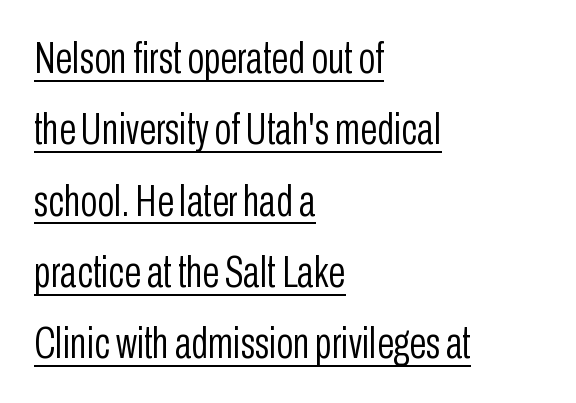
The specimen reads as upright at a glance. Typeset ragged right — the left edge is the straight one. You can see a thin bar hugging the bottom of the glyphs. Nothing heavy about these letters — not bold at all.
